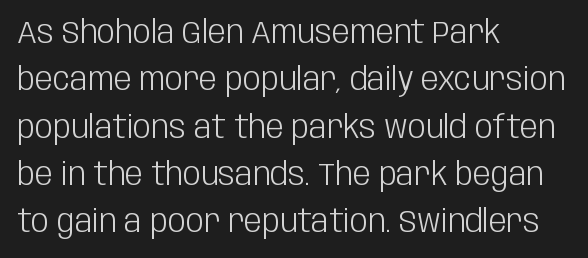
The image shows 32 px light, condensed sans-serif type, upright; set left-aligned, normal line spacing (1.48x), normal letter spacing, not underlined; low stroke contrast and a large x-height.
